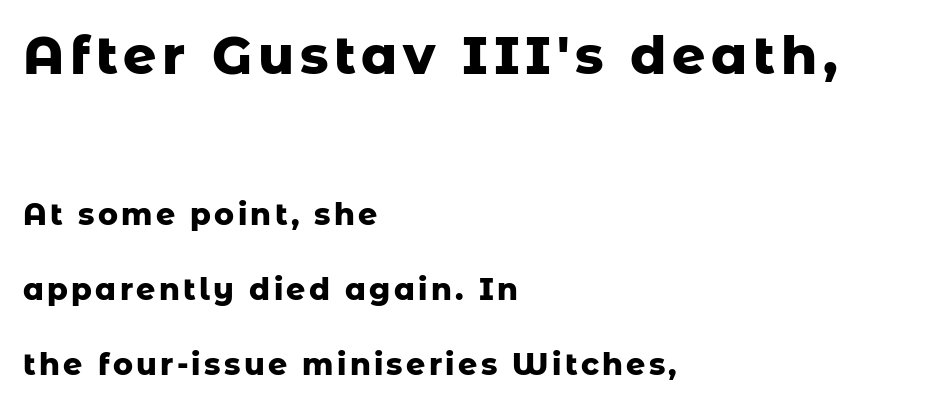
{"serif": "no", "italic": "no", "bold": "yes", "weight": "heavy", "width": "normal", "stroke_contrast": "low", "x_height": "medium", "monospaced": "no", "underline": "no", "align": "left", "line_spacing": "loose", "line_spacing_ratio": 2.5, "larger_block": "first", "size_ratio": 1.73, "glyph_px": 52}
